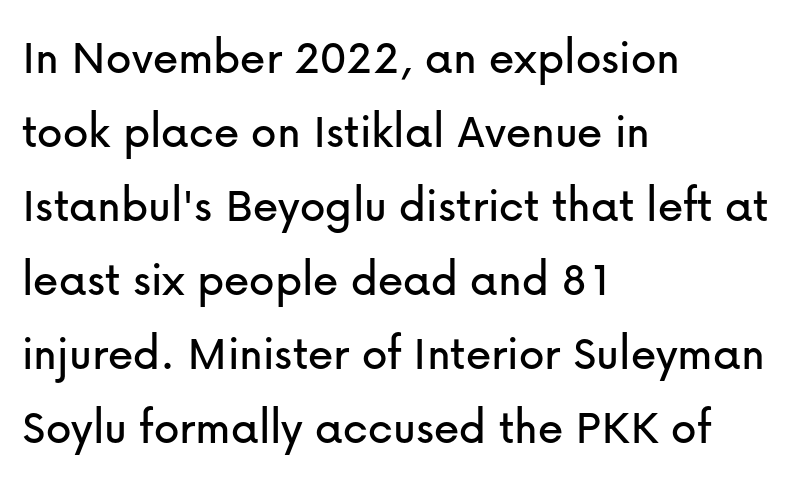
Are there feet on the stems? There aren't — it's a sans. You could call the tracking neutral — neither tight nor loose. Think of a printed novel: that variable character pitch is what you see here. The passage shown is not underscored anywhere. Every stem runs plumb, perpendicular to the baseline.
